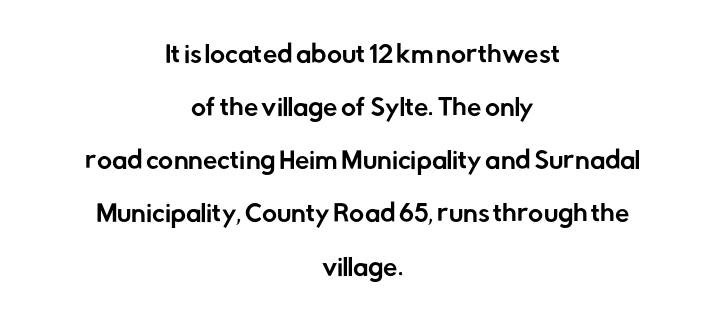
Q: Is the text italic (slanted)? A: No, it is upright.
Q: Is the text underlined? A: No.
Q: How is the paragraph aligned? A: Centered.
Q: Is the spacing between letters normal or unusually wide? A: Normal.
Q: Is the spacing between lines tight, normal or loose? A: Loose.
